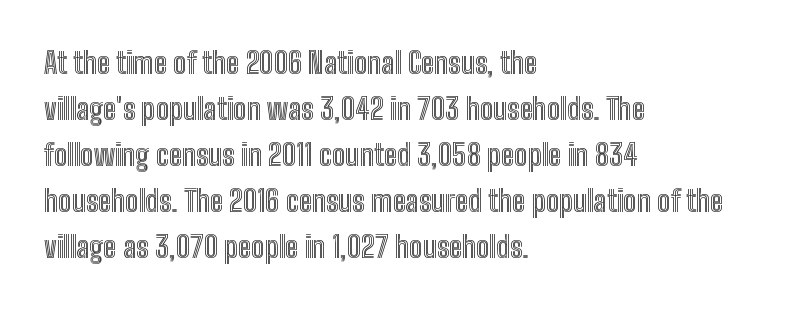
Between one letter and the next there's only the usual sliver of space. Posture: vertical. Typeset ragged right — the left edge is the straight one. The face used here is proportionally spaced, like ordinary book or web type. Students, observe: this is what conventionally led text looks like. A clean baseline with only descenders dipping below it.
